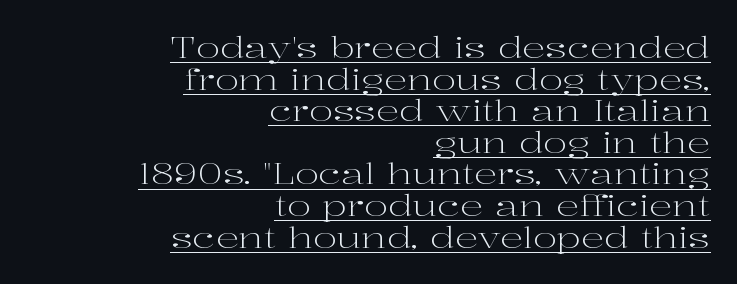
The weight tops out at a normal text grade. Spacing verdict: proportional, widths tailored to each character. Baseline-to-baseline distance is barely more than the letter height. Characters follow at the spacing the type designer built in. Is there any slant? The stems are plumb. Students, observe the line beneath the letters — that is underlining.
